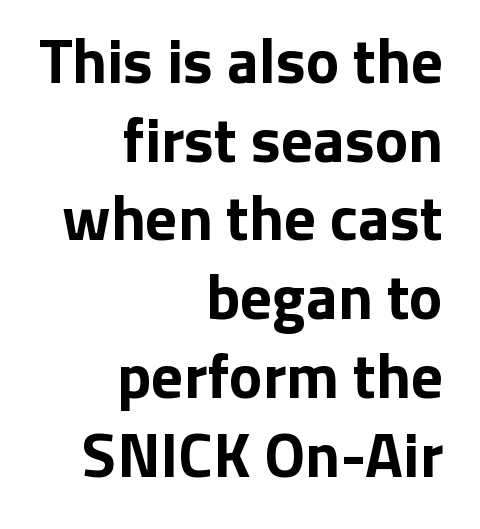
The image shows 63 px bold sans-serif type, upright; set right-aligned, normal line spacing (1.25x), normal letter spacing, not underlined; low stroke contrast and a medium x-height.
